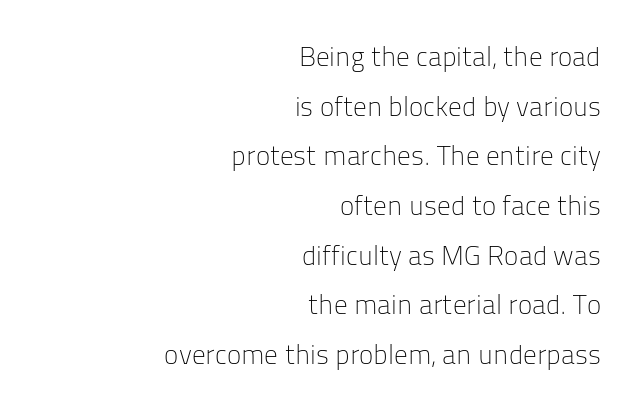
{"italic": "no", "bold": "no", "underline": "no", "align": "right", "line_spacing_ratio": 1.84, "letter_spacing": "normal", "letter_spacing_em": 0.0, "glyph_px": 27}
